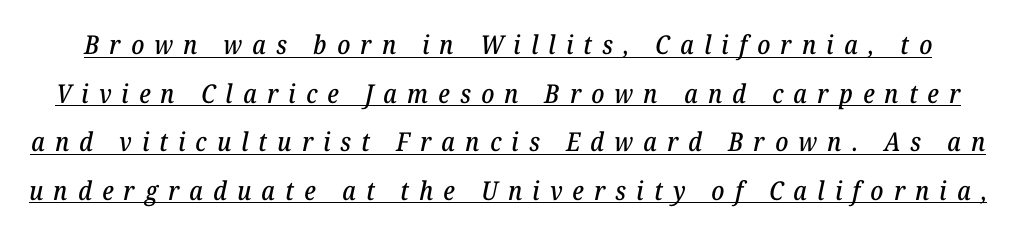
An italicized treatment has been applied to the whole sample. Honestly, the underline is the first thing you notice here. Observe the wide spacing: letters keep a clear distance from each other.
